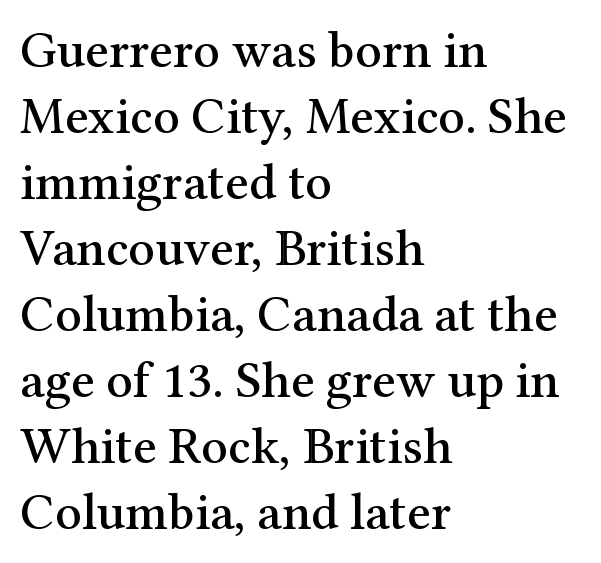
Caption: standard tracking, unaltered. Note: serifs present on the glyphs. These lines are set flush left with a ragged right edge. Italic? Not at all — the glyphs are vertical.
